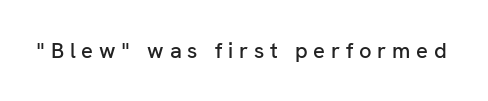
The image shows 22 px text type, upright; set unusually wide letter spacing (+0.26 em), not underlined.
